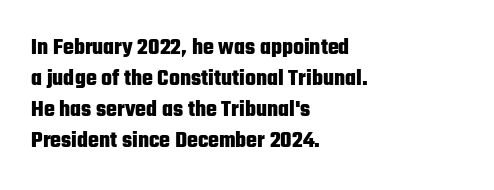
Q: Is the text bold? A: Yes.
Q: Is the text italic (slanted)? A: No, it is upright.
Q: Is the text underlined? A: No.
Q: How is the paragraph aligned? A: Left-aligned.
Q: Is the spacing between letters normal or unusually wide? A: Normal.
Q: Is the spacing between lines tight, normal or loose? A: Normal.
